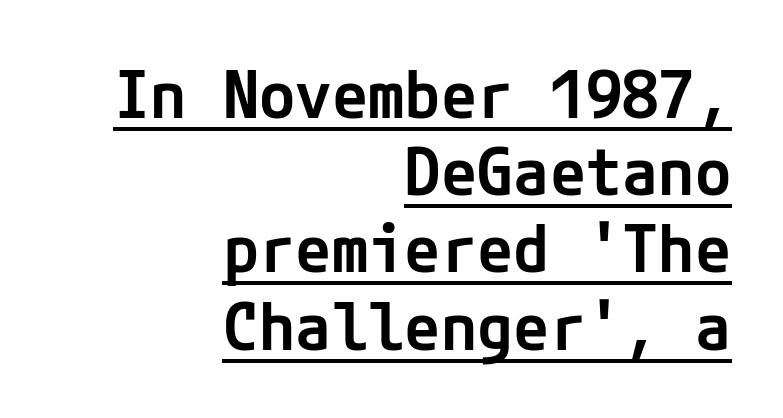
A baseline rule has been typeset under these characters. The face used here is a sans, in the tradition of grotesques and geometrics. Students, this is semibold: more ink than regular, less than bold. Nothing unusual about the tracking: characters are spaced as the font intends. The lettering holds an erect, upright posture throughout. The text block is weighted toward the right margin, trailing off unevenly leftward.
